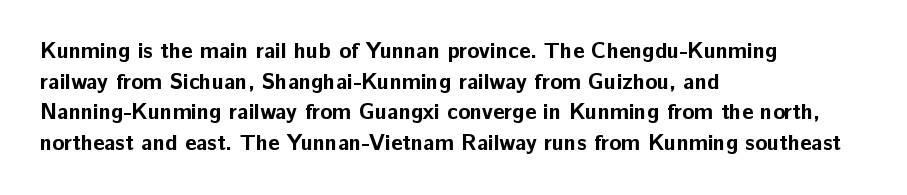
If you drew a line through each stem, it would be perfectly vertical. A normal amount of white space separates one row of letters from the next. Unmarked baselines from the first word to the last. Pretty heavy lettering here — definitely bold. The paragraph has a hard left edge and a soft right edge. These lines keep a tight, regular rhythm from letter to letter.
